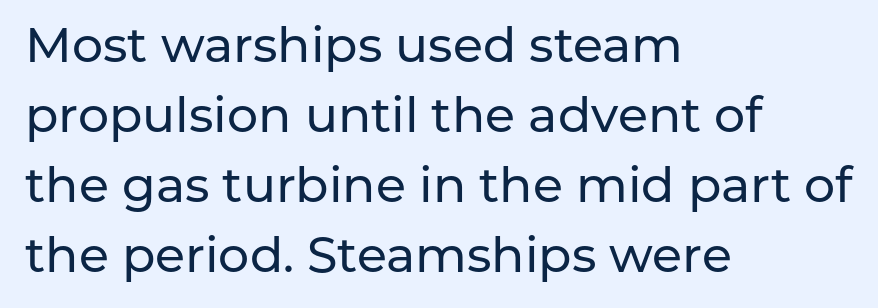
A typesetter would call this leading conventional body-copy spacing. The font's upright variant was chosen for this text. The letters advance in unequal steps, a hallmark of proportional type. Is the block centered? No — it sits flush against the left margin. No extra tracking has been applied to these lines. The gap between lines stays unmarked.
